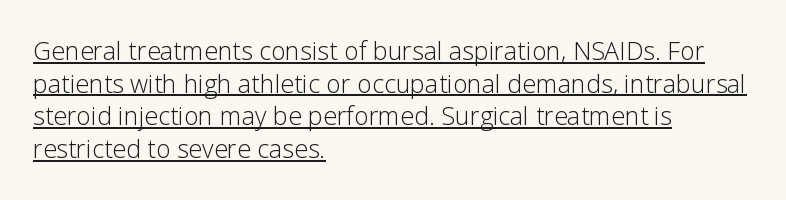
Q: Is the text bold? A: No.
Q: Is the text italic (slanted)? A: No, it is upright.
Q: Is the text underlined? A: Yes.
Q: How is the paragraph aligned? A: Left-aligned.
Q: Is the spacing between letters normal or unusually wide? A: Normal.
Q: Is the spacing between lines tight, normal or loose? A: Normal.
